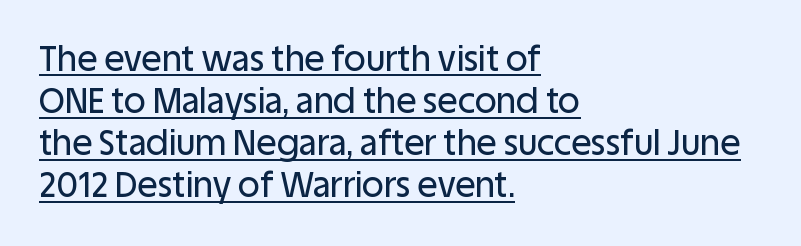
Q: Is the text italic (slanted)? A: No, it is upright.
Q: Is the typeface a serif or a sans-serif typeface? A: Sans-serif.
Q: Is the text underlined? A: Yes.
Q: How is the paragraph aligned? A: Left-aligned.
Q: Is the spacing between letters normal or unusually wide? A: Normal.
Q: Width (condensed, normal, or wide)? A: Normal.
Q: Stroke contrast? A: Low.
Q: x-height? A: Large.
Q: Monospaced? A: No.
